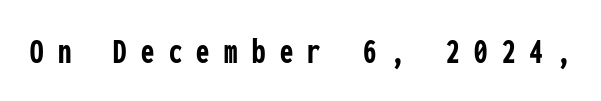
Do the characters align in a grid? Yes, the font is monospaced. Typesetter's note: full bold, strokes at maximum text heaviness. The type is letterspaced generously, with wide tracking. Posture: vertical.
